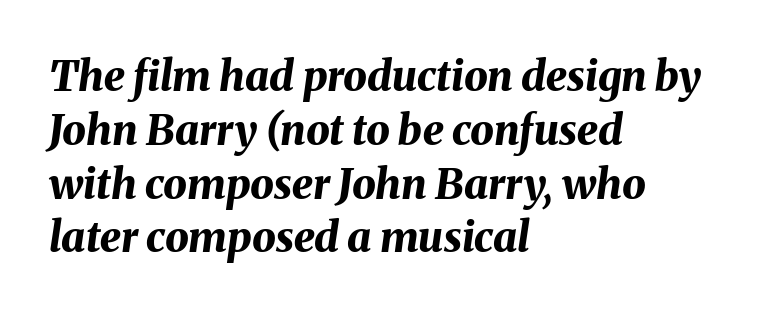
Q: Is the text bold? A: Yes.
Q: Is the text italic (slanted)? A: Yes, it leans right by about 8 degrees.
Q: Is the text underlined? A: No.
Q: How is the paragraph aligned? A: Left-aligned.
Q: Is the spacing between letters normal or unusually wide? A: Normal.
Q: Is the spacing between lines tight, normal or loose? A: Normal.
Q: Width (condensed, normal, or wide)? A: Normal.
Q: Stroke contrast? A: Medium.
Q: x-height? A: Medium.
Q: Monospaced? A: No.
